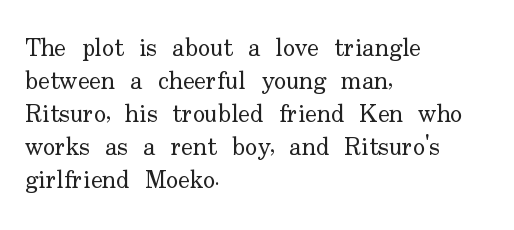
{"italic": "no", "bold": "no", "underline": "no", "align": "left", "line_spacing": "normal", "line_spacing_ratio": 1.32, "letter_spacing": "normal", "letter_spacing_em": 0.0, "glyph_px": 25}
